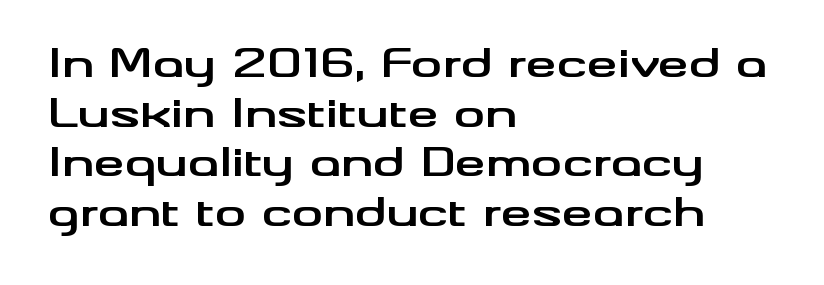
Q: Is the text bold? A: Yes.
Q: Is the text italic (slanted)? A: No, it is upright.
Q: Is the typeface a serif or a sans-serif typeface? A: Sans-serif.
Q: Is the text underlined? A: No.
Q: How is the paragraph aligned? A: Left-aligned.
Q: Is the spacing between letters normal or unusually wide? A: Normal.
Q: Is the spacing between lines tight, normal or loose? A: Normal.
Q: Width (condensed, normal, or wide)? A: Wide.
Q: Stroke contrast? A: Medium.
Q: x-height? A: Small.
Q: Monospaced? A: No.
